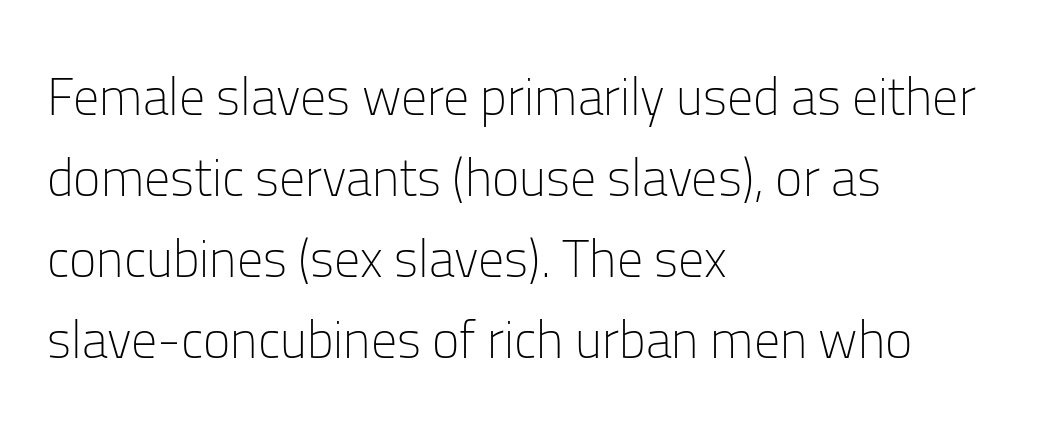
Q: Is the text bold? A: No.
Q: Is the text italic (slanted)? A: No, it is upright.
Q: Is the typeface a serif or a sans-serif typeface? A: Sans-serif.
Q: Is the text underlined? A: No.
Q: How is the paragraph aligned? A: Left-aligned.
Q: Is the spacing between letters normal or unusually wide? A: Normal.
Q: Is the spacing between lines tight, normal or loose? A: Normal.
Q: Width (condensed, normal, or wide)? A: Normal.
Q: Stroke contrast? A: Low.
Q: x-height? A: Medium.
Q: Monospaced? A: No.
